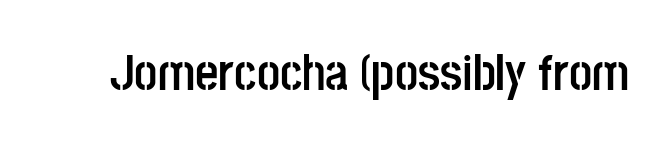
The image shows 51 px semibold, condensed sans-serif type, upright; set normal letter spacing, not underlined; low stroke contrast and a large x-height.
